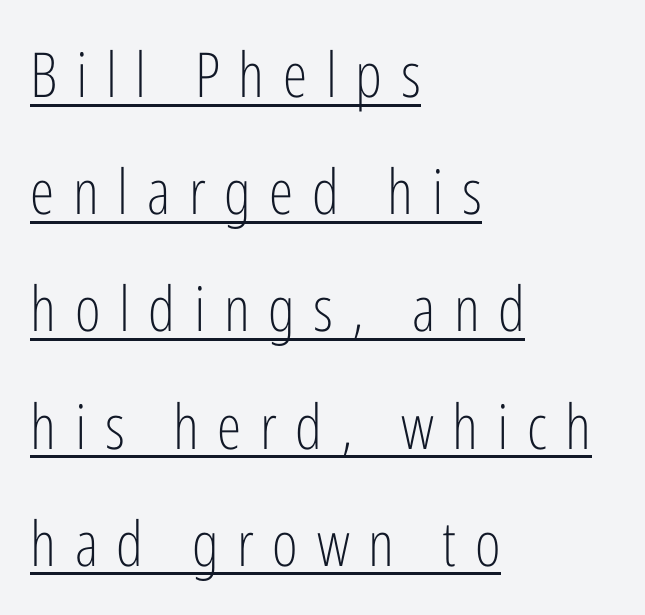
The letterforms sit at book weight or below. No feet cap the strokes, marking this as sans-serif type. These lines are rendered in a variable-pitch font. Display-style spreading of the glyphs; the letterfit is very open.
